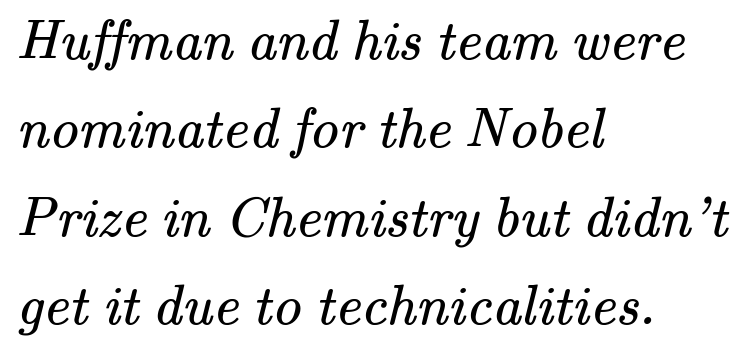
The image shows 57 px regular-weight serif type; set left-aligned, normal line spacing (1.55x), normal letter spacing, not underlined; medium stroke contrast and a small x-height.
